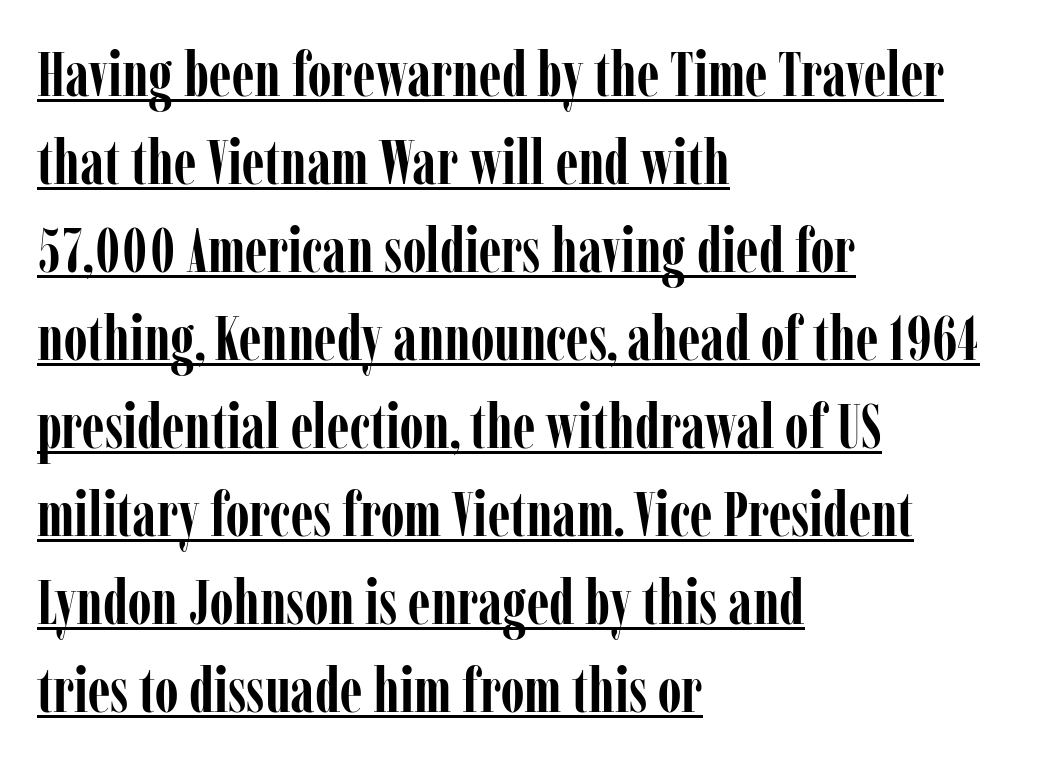
{"serif": "yes", "italic": "no", "bold": "yes", "weight": "semibold", "width": "condensed", "stroke_contrast": "low", "x_height": "medium", "monospaced": "no", "underline": "yes", "align": "left", "line_spacing": "normal", "line_spacing_ratio": 1.42, "letter_spacing": "normal", "letter_spacing_em": 0.0, "glyph_px": 62}
